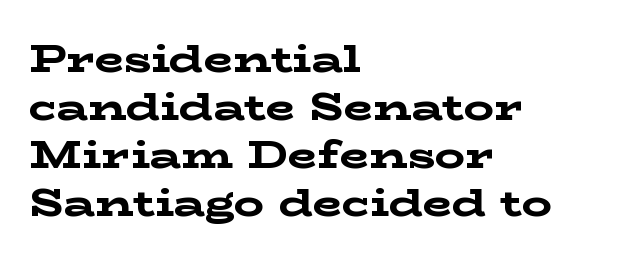
{"serif": "yes", "italic": "no", "bold": "yes", "weight": "bold", "width": "wide", "stroke_contrast": "low", "x_height": "medium", "monospaced": "no", "underline": "no", "align": "left", "line_spacing": "normal", "line_spacing_ratio": 1.26, "letter_spacing": "normal", "letter_spacing_em": 0.0, "glyph_px": 38}
